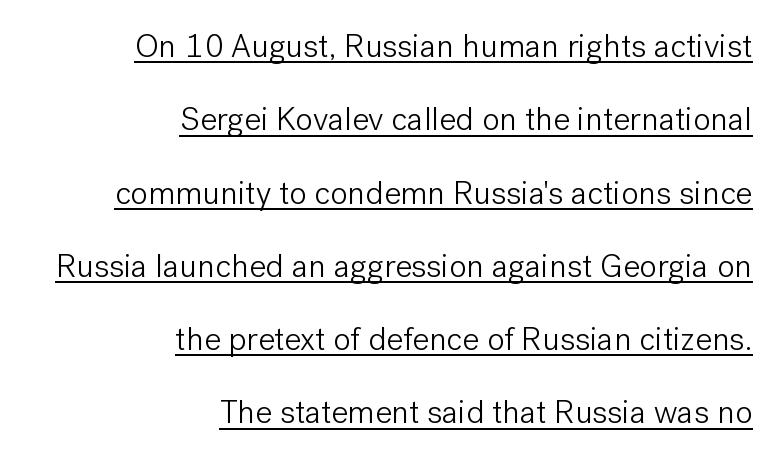
The image shows 33 px light sans-serif type, upright; set right-aligned, loose line spacing (2.22x), normal letter spacing, underlined; low stroke contrast and a medium x-height.
